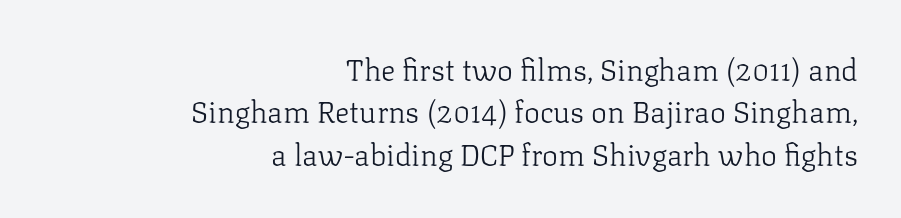
Q: Is the text bold? A: No.
Q: Is the text italic (slanted)? A: No, it is upright.
Q: Is the typeface a serif or a sans-serif typeface? A: Serif.
Q: Is the text underlined? A: No.
Q: How is the paragraph aligned? A: Right-aligned.
Q: Is the spacing between letters normal or unusually wide? A: Normal.
Q: Is the spacing between lines tight, normal or loose? A: Normal.
Q: Width (condensed, normal, or wide)? A: Normal.
Q: Stroke contrast? A: Low.
Q: x-height? A: Medium.
Q: Monospaced? A: No.
